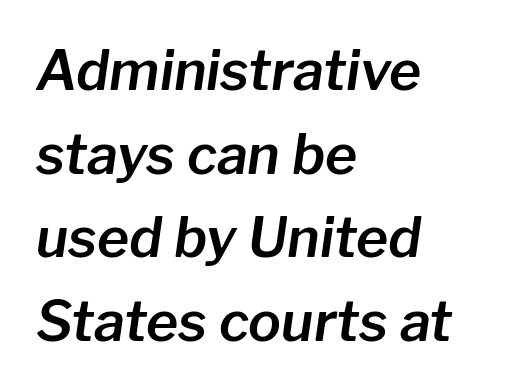
Check the space under the baseline: it is left empty. Here the designer chose a conventional face with non-uniform glyph widths. The gaps between neighbouring characters are ordinary and unremarkable. The glyphs look as if they've been sheared to an angle.
